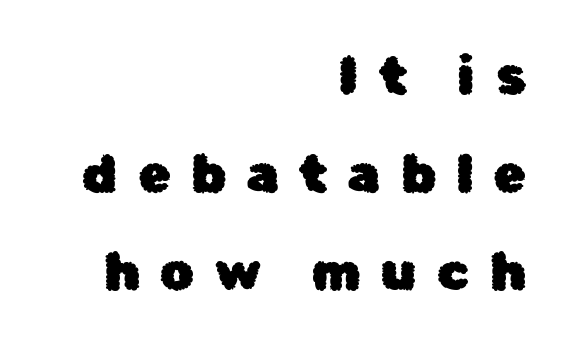
Q: Is the text italic (slanted)? A: No, it is upright.
Q: Is the typeface a serif or a sans-serif typeface? A: Sans-serif.
Q: Is the text underlined? A: No.
Q: How is the paragraph aligned? A: Right-aligned.
Q: Is the spacing between letters normal or unusually wide? A: Unusually wide.
Q: Width (condensed, normal, or wide)? A: Normal.
Q: Stroke contrast? A: Low.
Q: x-height? A: Medium.
Q: Monospaced? A: No.
